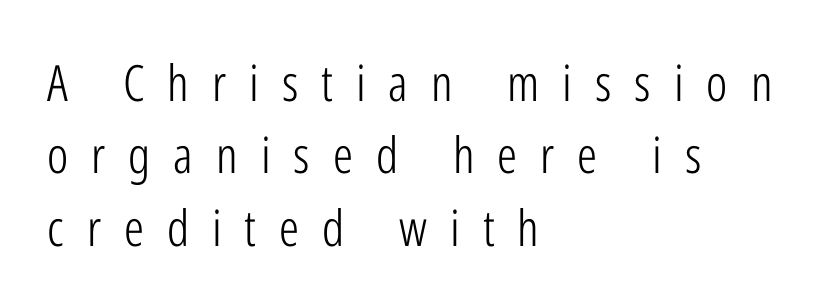
The image shows 50 px light, condensed sans-serif type, upright; set left-aligned, normal line spacing (1.45x), unusually wide letter spacing (+0.46 em), not underlined; low stroke contrast and a medium x-height.
